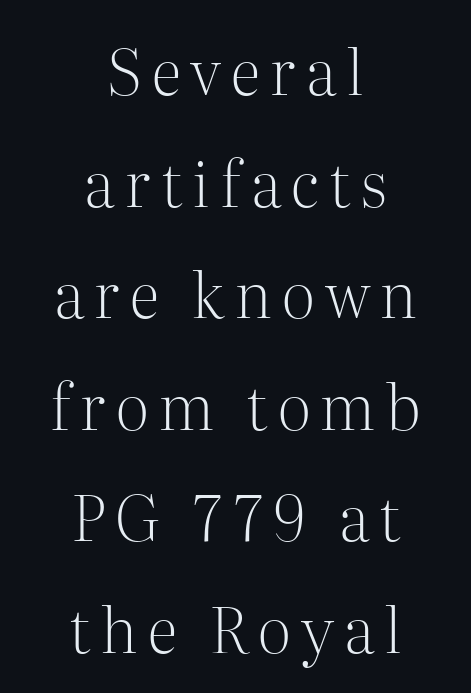
{"serif": "yes", "italic": "no", "bold": "no", "weight": "light", "width": "normal", "stroke_contrast": "medium", "x_height": "medium", "monospaced": "no", "underline": "no", "align": "center", "line_spacing_ratio": 1.77, "glyph_px": 63}
